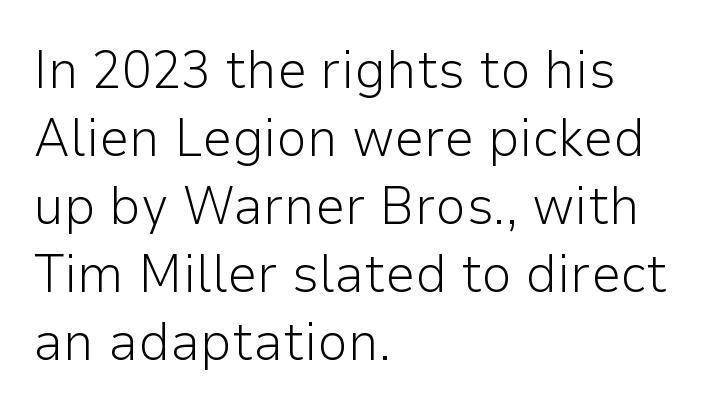
Q: Is the text bold? A: No.
Q: Is the text italic (slanted)? A: No, it is upright.
Q: Is the typeface a serif or a sans-serif typeface? A: Sans-serif.
Q: Is the text underlined? A: No.
Q: How is the paragraph aligned? A: Left-aligned.
Q: Is the spacing between letters normal or unusually wide? A: Normal.
Q: Is the spacing between lines tight, normal or loose? A: Normal.
Q: Width (condensed, normal, or wide)? A: Normal.
Q: Stroke contrast? A: Low.
Q: x-height? A: Medium.
Q: Monospaced? A: No.
